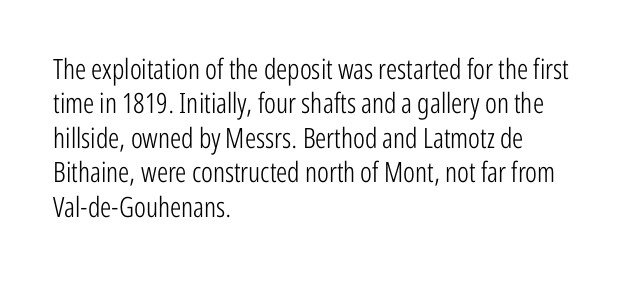
The image shows 28 px light, condensed sans-serif type, upright; set left-aligned, line spacing 1.23x, normal letter spacing, not underlined; low stroke contrast and a medium x-height.
